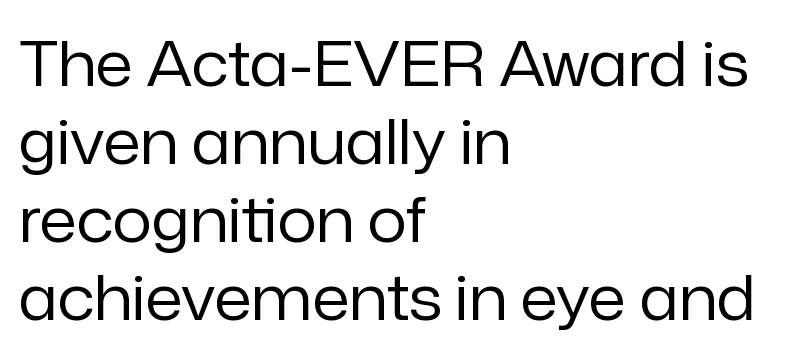
{"serif": "no", "italic": "no", "bold": "no", "weight": "regular", "width": "normal", "stroke_contrast": "low", "x_height": "medium", "monospaced": "no", "underline": "no", "align": "left", "line_spacing": "normal", "line_spacing_ratio": 1.28, "letter_spacing": "normal", "letter_spacing_em": 0.0, "glyph_px": 61}
